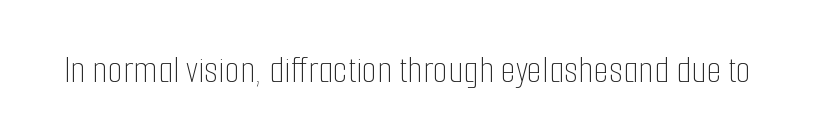
{"italic": "no", "bold": "no", "weight": "thin", "width": "condensed", "stroke_contrast": "low", "x_height": "medium", "monospaced": "no", "underline": "no", "letter_spacing": "normal", "letter_spacing_em": 0.0, "glyph_px": 39}
